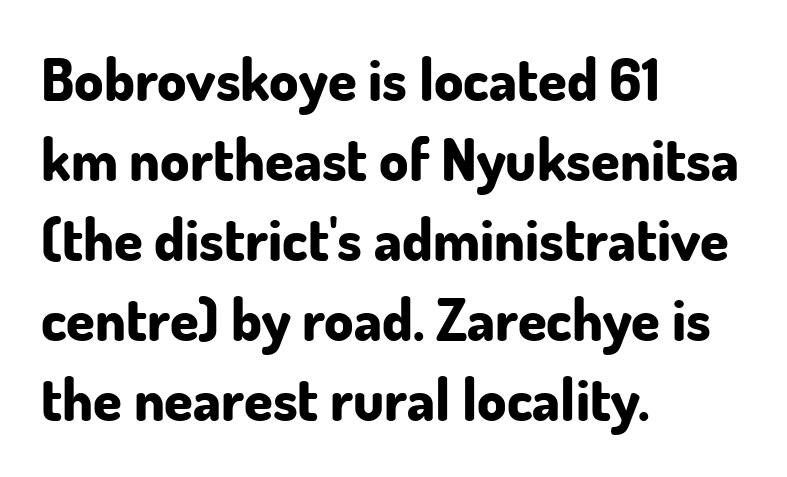
Letters rest on an invisible, unmarked baseline. Bold? Absolutely — the strokes are thick and heavy. The text was rendered using a sans face with plain stroke endings. This rendering uses left alignment, leaving the right contour irregular. Horizontal bands of white between lines are of average thickness.
